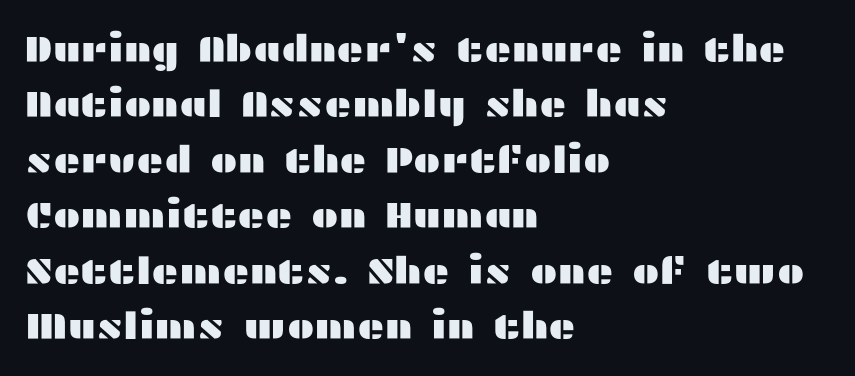
Standard letterfit; no display-style spreading of the glyphs. Upright lettering throughout. Summary of vertical rhythm: regular, with standard interline spacing. The string is rendered with underlining switched off. This sample has the flowing, uneven cadence of proportional lettering.
